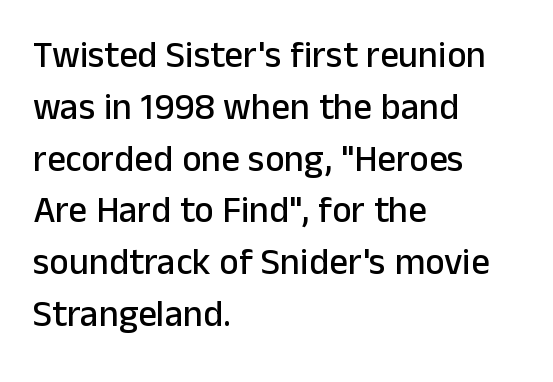
Stroke terminals: plain, sans-serif. Has an underline been added? It has not. Casual observation: everything's shoved over to the left. Each letter keeps its own natural width here, so spacing adapts to shape. Letter spacing: default.
